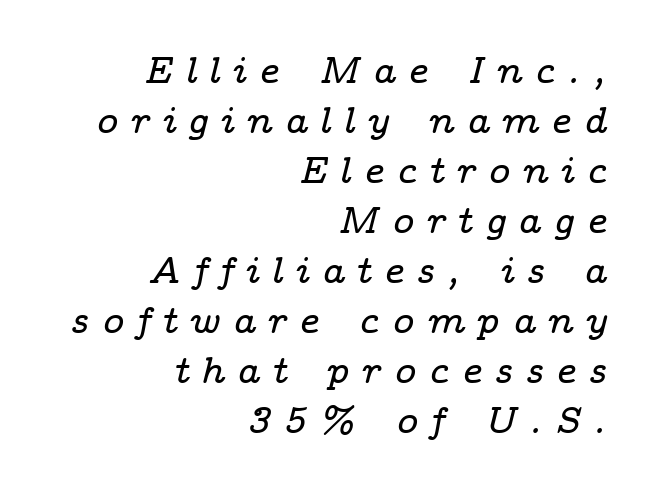
Q: Is the text italic (slanted)? A: Yes, it leans right by about 14 degrees.
Q: Is the typeface a serif or a sans-serif typeface? A: Serif.
Q: Is the text underlined? A: No.
Q: How is the paragraph aligned? A: Right-aligned.
Q: Is the spacing between letters normal or unusually wide? A: Unusually wide.
Q: Is the spacing between lines tight, normal or loose? A: Normal.
Q: Width (condensed, normal, or wide)? A: Wide.
Q: Stroke contrast? A: Low.
Q: x-height? A: Medium.
Q: Monospaced? A: No.
